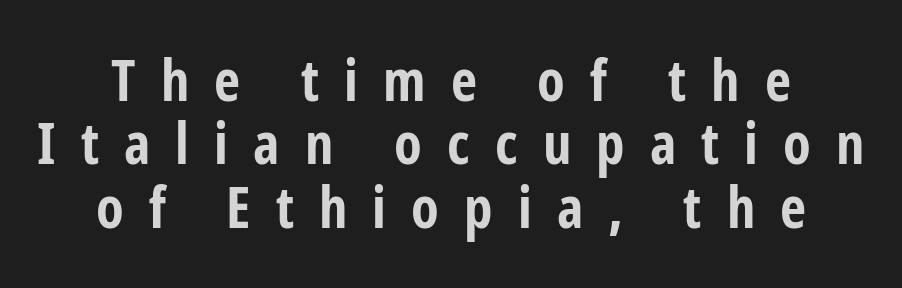
{"serif": "no", "italic": "no", "bold": "yes", "weight": "bold", "width": "condensed", "stroke_contrast": "low", "x_height": "medium", "monospaced": "no", "underline": "no", "align": "center", "line_spacing": "tight", "line_spacing_ratio": 1.11, "letter_spacing": "wide", "letter_spacing_em": 0.44, "glyph_px": 57}
